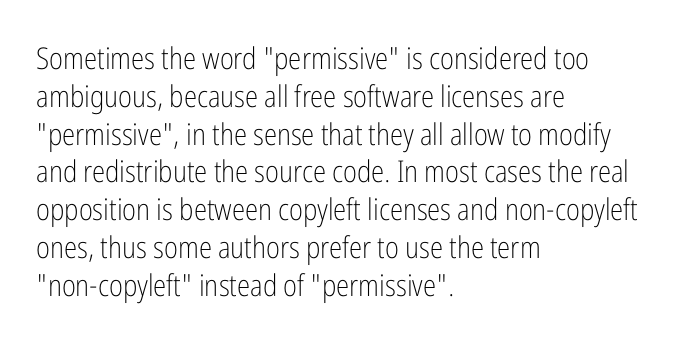
Q: Is the text bold? A: No.
Q: Is the text italic (slanted)? A: No, it is upright.
Q: Is the typeface a serif or a sans-serif typeface? A: Sans-serif.
Q: Is the text underlined? A: No.
Q: How is the paragraph aligned? A: Left-aligned.
Q: Is the spacing between letters normal or unusually wide? A: Normal.
Q: Is the spacing between lines tight, normal or loose? A: Normal.
Q: Width (condensed, normal, or wide)? A: Condensed.
Q: Stroke contrast? A: Low.
Q: x-height? A: Medium.
Q: Monospaced? A: No.
